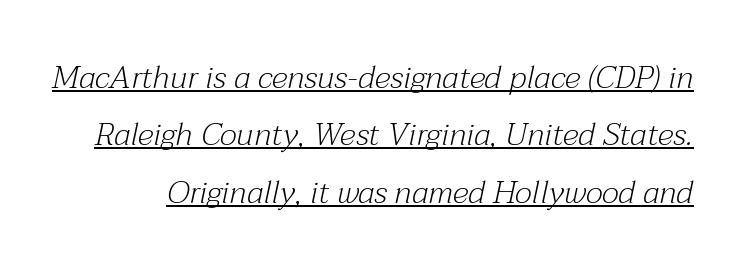
Q: Is the text bold? A: No.
Q: Is the text italic (slanted)? A: Yes, it leans right by about 12 degrees.
Q: Is the typeface a serif or a sans-serif typeface? A: Serif.
Q: Is the text underlined? A: Yes.
Q: Is the spacing between letters normal or unusually wide? A: Normal.
Q: Width (condensed, normal, or wide)? A: Normal.
Q: Stroke contrast? A: Medium.
Q: x-height? A: Medium.
Q: Monospaced? A: No.
